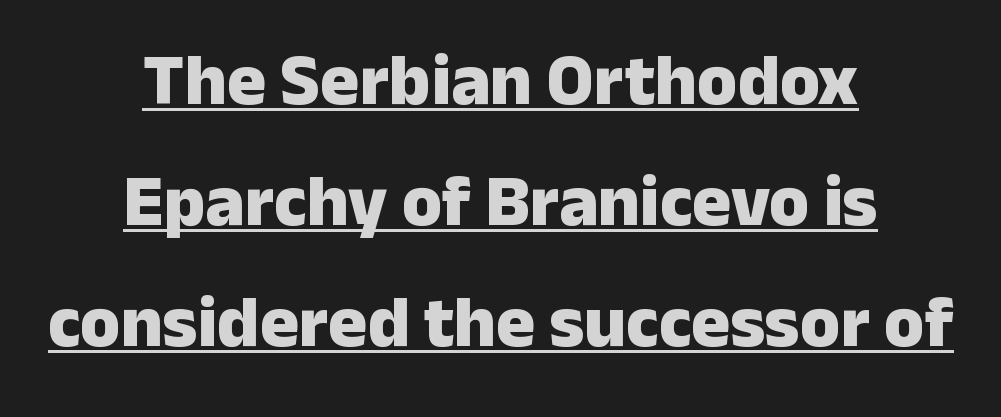
Q: Is the text bold? A: Yes.
Q: Is the text italic (slanted)? A: No, it is upright.
Q: Is the typeface a serif or a sans-serif typeface? A: Sans-serif.
Q: Is the text underlined? A: Yes.
Q: How is the paragraph aligned? A: Centered.
Q: Is the spacing between letters normal or unusually wide? A: Normal.
Q: Is the spacing between lines tight, normal or loose? A: Normal.
Q: Width (condensed, normal, or wide)? A: Normal.
Q: Stroke contrast? A: Low.
Q: x-height? A: Medium.
Q: Monospaced? A: No.
